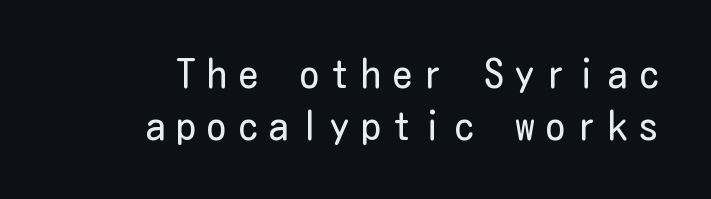
Observe the wide spacing: letters keep a clear distance from each other. The letters carry no serifs — their stems end cleanly without finishing strokes. Which margin do the lines hug? The right one — the left edge is uneven. Decoration check: the copy has no underline. No italicization has been applied; the sample stays upright. One glance says typical: line gaps are just what's usual.
